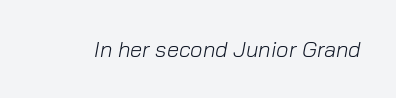
Q: Is the text bold? A: No.
Q: Is the text italic (slanted)? A: Yes, it leans right by about 10 degrees.
Q: Is the text underlined? A: No.
Q: Is the spacing between letters normal or unusually wide? A: Normal.
